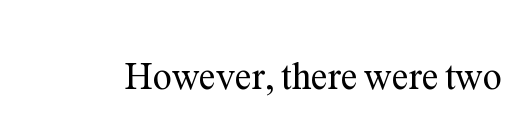
Decoration check: the copy has no underline. Note: serifs present on the glyphs. The passage shown is typed in a proportional face where columns would drift. How are the letters spaced? Ordinarily, with no added tracking. Weight: regular or lighter. Posture: vertical.
